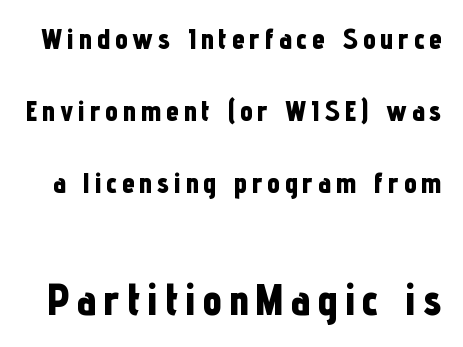
Weight: bold. The lines are spread far apart with generous leading. Do the characters align in a grid? No, the font is proportional. The type sits square on the baseline with zero lean.
